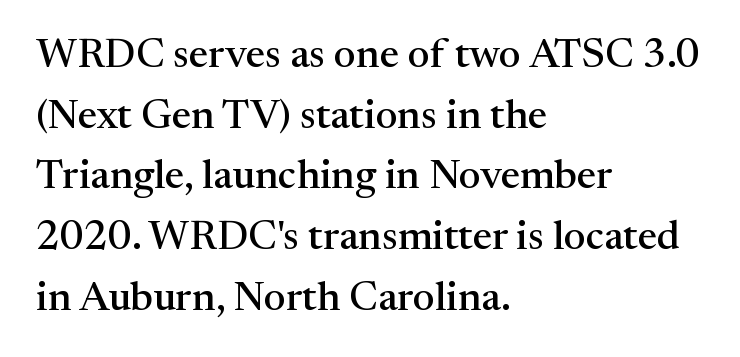
{"serif": "yes", "italic": "no", "width": "normal", "stroke_contrast": "medium", "x_height": "medium", "monospaced": "no", "underline": "no", "align": "left", "line_spacing": "normal", "line_spacing_ratio": 1.48, "letter_spacing": "normal", "letter_spacing_em": 0.0, "glyph_px": 41}
